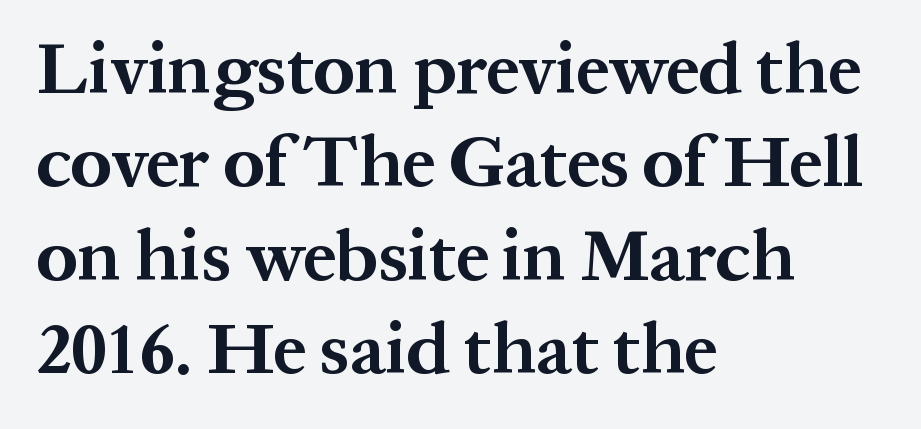
Q: Is the text bold? A: Yes.
Q: Is the text italic (slanted)? A: No, it is upright.
Q: Is the typeface a serif or a sans-serif typeface? A: Serif.
Q: Is the text underlined? A: No.
Q: How is the paragraph aligned? A: Left-aligned.
Q: Is the spacing between letters normal or unusually wide? A: Normal.
Q: Is the spacing between lines tight, normal or loose? A: Normal.
Q: Width (condensed, normal, or wide)? A: Normal.
Q: Stroke contrast? A: Medium.
Q: x-height? A: Medium.
Q: Monospaced? A: No.
